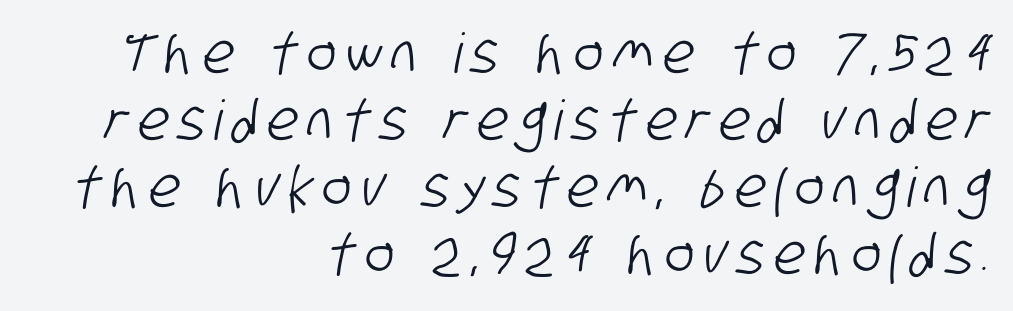
{"serif": "no", "width": "condensed", "stroke_contrast": "low", "x_height": "large", "monospaced": "no", "underline": "no", "align": "right", "line_spacing_ratio": 1.22, "glyph_px": 55}
